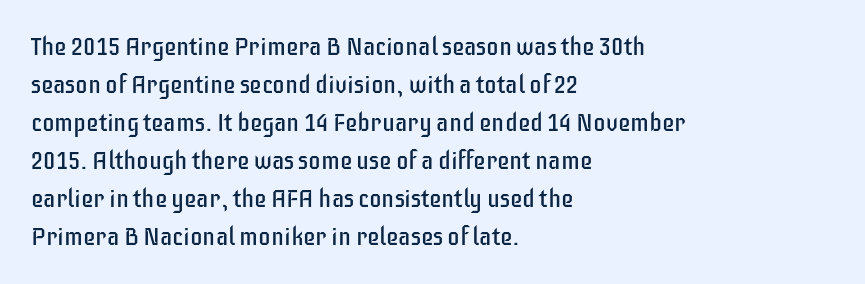
The image shows 25 px text type, upright; set left-aligned, normal line spacing (1.52x), normal letter spacing, not underlined.
